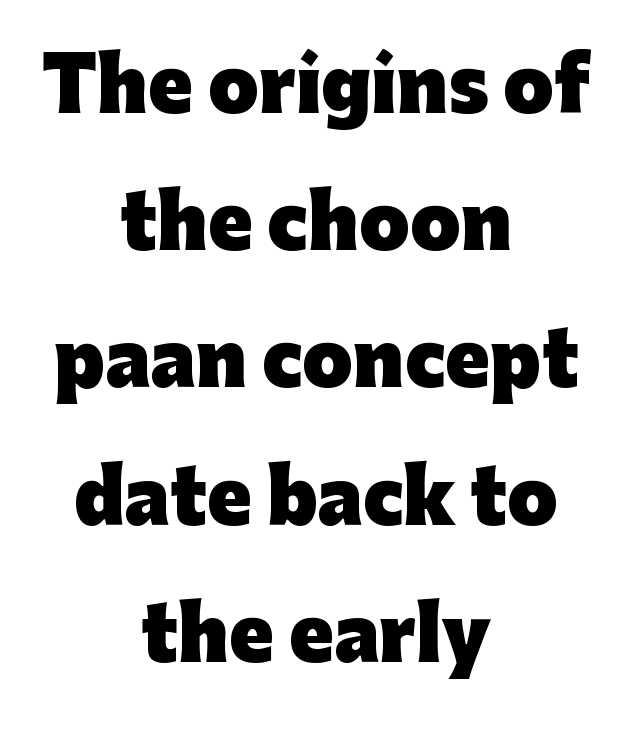
The image shows 73 px heavy sans-serif type, upright; set centered, line spacing 1.88x, normal letter spacing, not underlined; low stroke contrast and a medium x-height.
